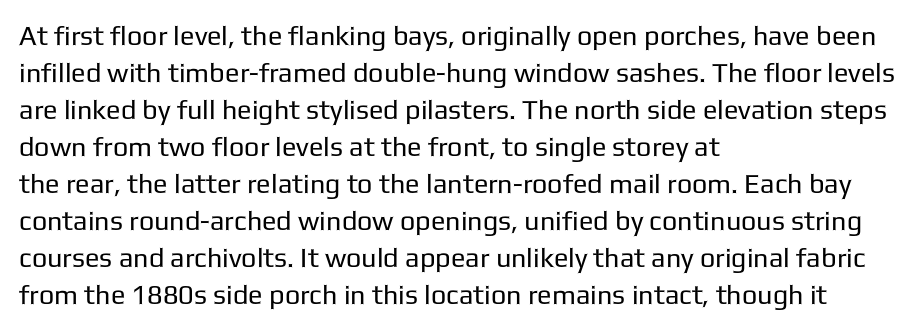
Q: Is the text bold? A: No.
Q: Is the text italic (slanted)? A: No, it is upright.
Q: Is the text underlined? A: No.
Q: How is the paragraph aligned? A: Left-aligned.
Q: Is the spacing between letters normal or unusually wide? A: Normal.
Q: Is the spacing between lines tight, normal or loose? A: Normal.
